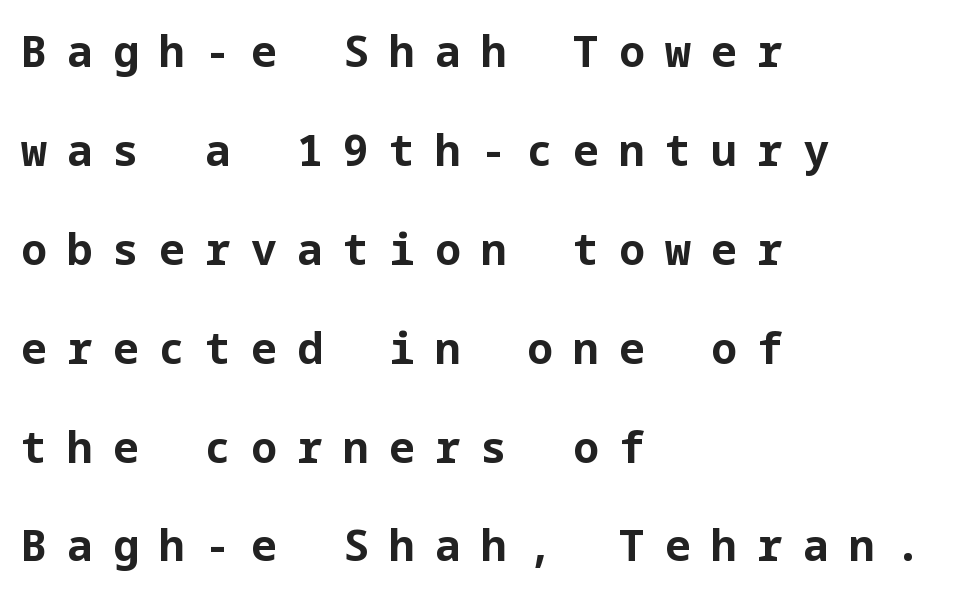
Q: Is the text bold? A: Yes.
Q: Is the text italic (slanted)? A: No, it is upright.
Q: Is the typeface a serif or a sans-serif typeface? A: Sans-serif.
Q: Is the text underlined? A: No.
Q: How is the paragraph aligned? A: Left-aligned.
Q: Is the spacing between letters normal or unusually wide? A: Unusually wide.
Q: Is the spacing between lines tight, normal or loose? A: Loose.
Q: Width (condensed, normal, or wide)? A: Normal.
Q: Stroke contrast? A: Low.
Q: x-height? A: Medium.
